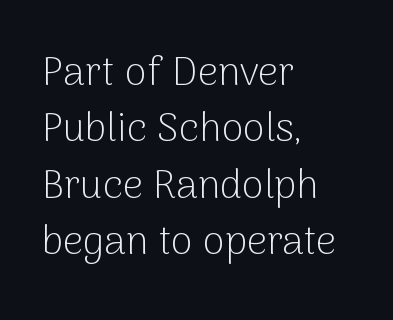
The image shows 40 px light sans-serif type, upright; set left-aligned, normal line spacing (1.41x), normal letter spacing, not underlined; low stroke contrast and a medium x-height.
